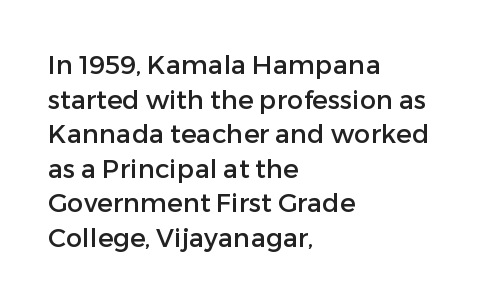
Q: Is the text italic (slanted)? A: No, it is upright.
Q: Is the text underlined? A: No.
Q: How is the paragraph aligned? A: Left-aligned.
Q: Is the spacing between letters normal or unusually wide? A: Normal.
Q: Is the spacing between lines tight, normal or loose? A: Normal.
